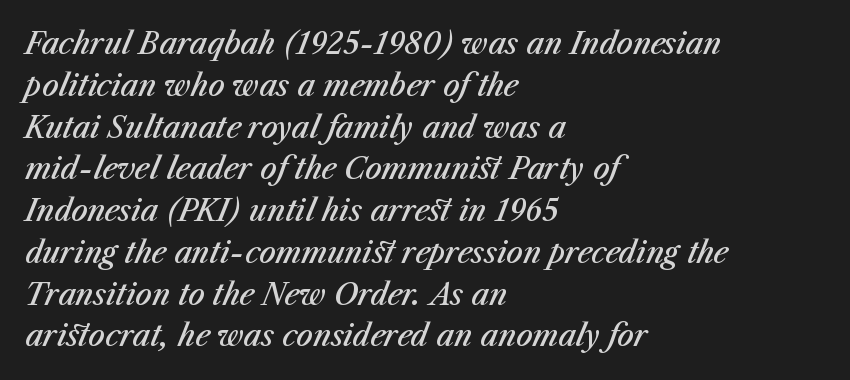
Whoever set this chose a conventional vertical rhythm. The passage shown is not underscored anywhere. The letters advance in unequal steps, a hallmark of proportional type. Line beginnings align vertically; line endings do not. Tracking here is standard; glyphs follow each other at the usual distance.
